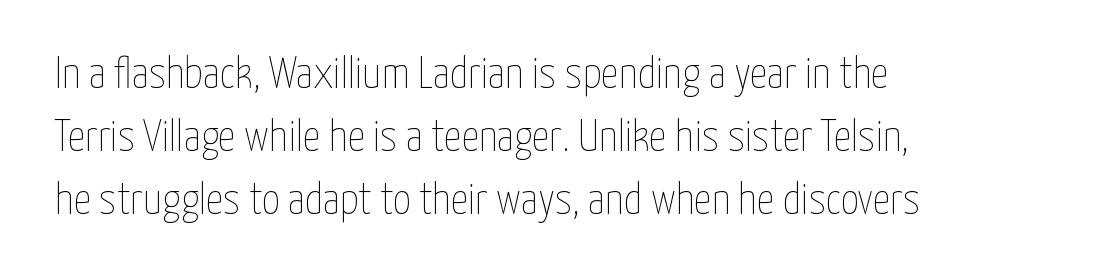
The image shows 44 px thin, condensed type, upright; set left-aligned, normal line spacing (1.43x), normal letter spacing, not underlined; low stroke contrast and a medium x-height.
